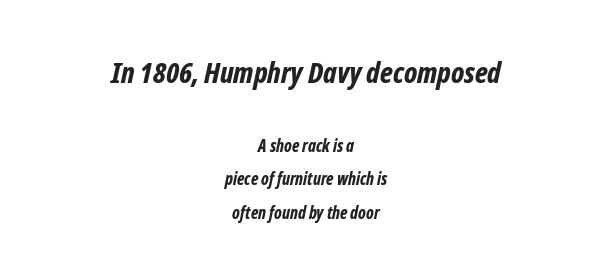
The image shows 29 px bold, condensed type, italic (leaning right); set centered, loose line spacing (1.98x), normal letter spacing, not underlined; the first (top) block is 1.71x larger; low stroke contrast and a medium x-height.
